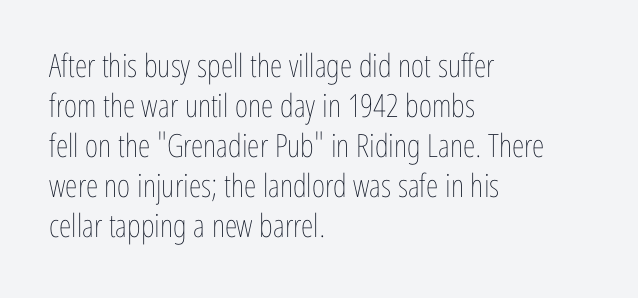
The image shows 32 px thin, condensed type, upright; set left-aligned, normal line spacing (1.25x), normal letter spacing, not underlined; low stroke contrast and a medium x-height.
